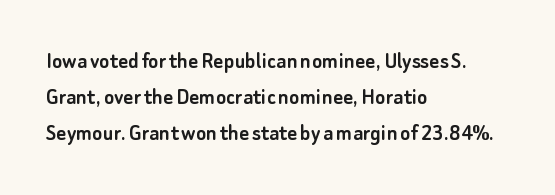
Q: Is the text italic (slanted)? A: No, it is upright.
Q: Is the text underlined? A: No.
Q: How is the paragraph aligned? A: Left-aligned.
Q: Is the spacing between letters normal or unusually wide? A: Normal.
Q: Is the spacing between lines tight, normal or loose? A: Normal.
